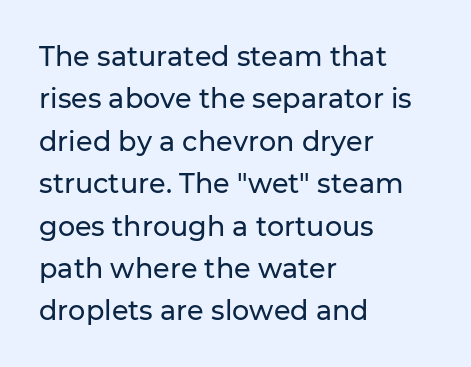
Q: Is the text italic (slanted)? A: No, it is upright.
Q: Is the text underlined? A: No.
Q: How is the paragraph aligned? A: Left-aligned.
Q: Is the spacing between letters normal or unusually wide? A: Normal.
Q: Is the spacing between lines tight, normal or loose? A: Normal.
